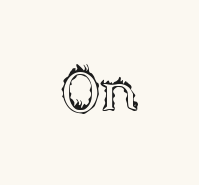
The image shows 59 px text type, upright; set normal letter spacing, not underlined; a large x-height.
